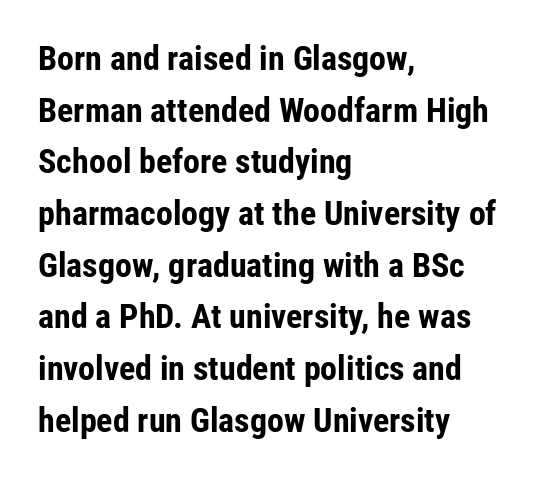
The image shows 34 px bold, condensed sans-serif type, upright; set left-aligned, normal line spacing (1.52x), normal letter spacing, not underlined; low stroke contrast and a medium x-height.
